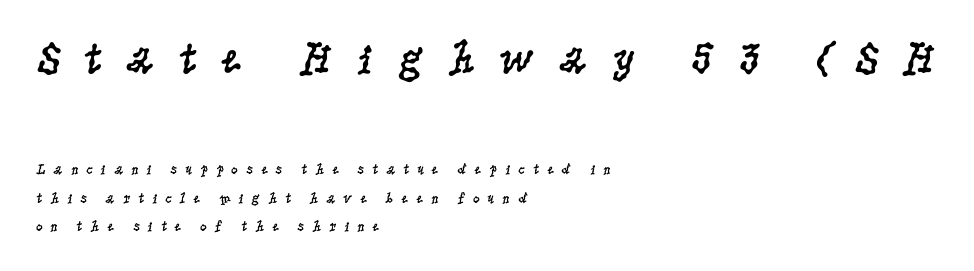
Q: Is the text bold? A: No.
Q: Is the typeface a serif or a sans-serif typeface? A: Serif.
Q: Is the text underlined? A: No.
Q: How is the paragraph aligned? A: Left-aligned.
Q: Is the spacing between letters normal or unusually wide? A: Unusually wide.
Q: Is the spacing between lines tight, normal or loose? A: Loose.
Q: Which block of text is set in a larger size, the first (top) or the second (bottom)? A: The first (top) one.
Q: Width (condensed, normal, or wide)? A: Condensed.
Q: Stroke contrast? A: Low.
Q: x-height? A: Large.
Q: Monospaced? A: No.
